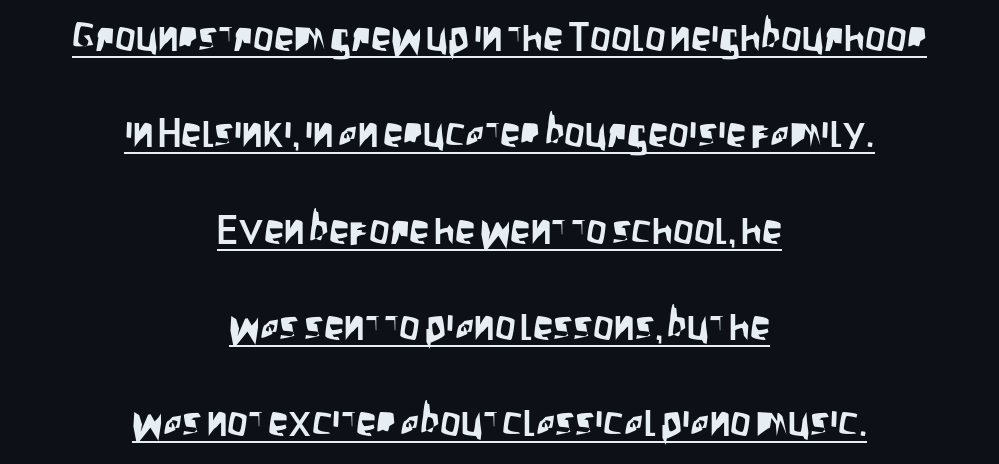
The image shows 41 px condensed sans-serif type, upright; set centered, loose line spacing (2.35x), normal letter spacing, underlined; low stroke contrast and a large x-height.
